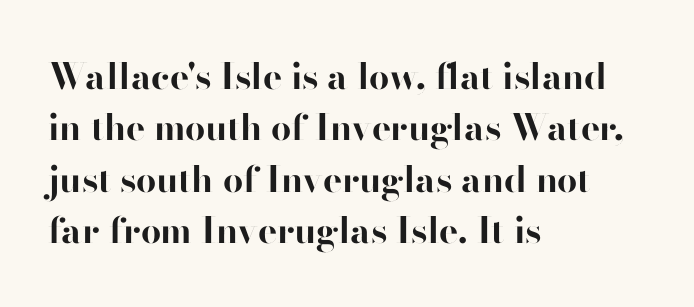
{"serif": "no", "italic": "no", "bold": "yes", "weight": "bold", "width": "normal", "stroke_contrast": "high", "x_height": "small", "monospaced": "no", "underline": "no", "align": "left", "line_spacing": "normal", "line_spacing_ratio": 1.43, "letter_spacing": "normal", "letter_spacing_em": 0.0, "glyph_px": 36}
